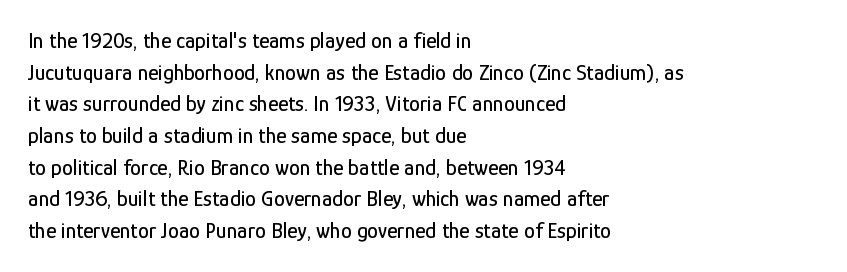
The image shows 22 px text type, upright; set left-aligned, normal line spacing (1.44x), normal letter spacing, not underlined.
